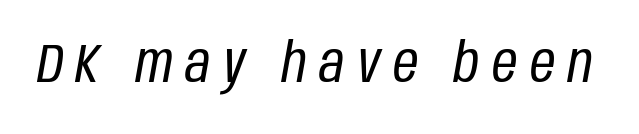
Q: Is the text bold? A: No.
Q: Is the text italic (slanted)? A: Yes, it leans right by about 10 degrees.
Q: Is the text underlined? A: No.
Q: Is the spacing between letters normal or unusually wide? A: Unusually wide.
Q: Width (condensed, normal, or wide)? A: Condensed.
Q: Stroke contrast? A: Low.
Q: x-height? A: Large.
Q: Monospaced? A: No.
